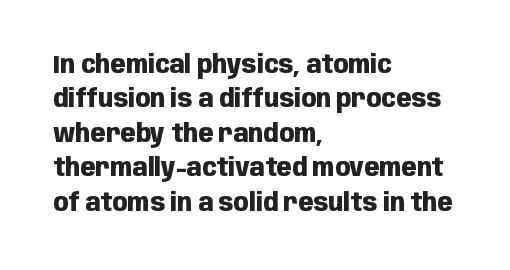
Plain, unruled lines of type. Italic: no, the glyphs are upright roman. The face used here has the dense, thick strokes of a bold. Compared with typical paragraphs, the rows here are spaced about the same. The paragraph has a hard left edge and a soft right edge. Here the glyphs are tracked normally, forming tight word shapes.
